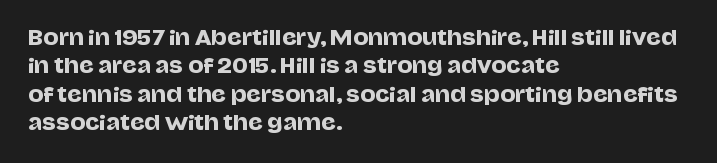
Q: Is the text italic (slanted)? A: No, it is upright.
Q: Is the text underlined? A: No.
Q: How is the paragraph aligned? A: Left-aligned.
Q: Is the spacing between letters normal or unusually wide? A: Normal.
Q: Is the spacing between lines tight, normal or loose? A: Normal.
